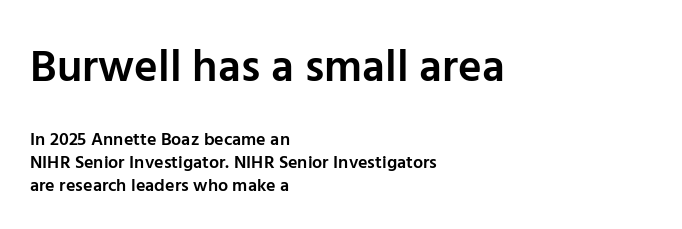
The passage shown is typed in a proportional face where columns would drift. Letters rest on an invisible, unmarked baseline. The ragged edge is on the right, which tells us the setting is flush left. This is the in-between weight designers call semibold or demi. The face used here is a sans, in the tradition of grotesques and geometrics. The passage shown has conventional tracking throughout.
